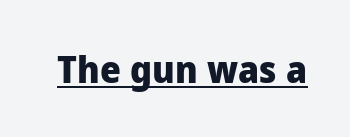
Q: Is the text bold? A: Yes.
Q: Is the text italic (slanted)? A: No, it is upright.
Q: Is the typeface a serif or a sans-serif typeface? A: Sans-serif.
Q: Is the text underlined? A: Yes.
Q: Is the spacing between letters normal or unusually wide? A: Normal.
Q: Width (condensed, normal, or wide)? A: Normal.
Q: Stroke contrast? A: Low.
Q: x-height? A: Medium.
Q: Monospaced? A: No.
